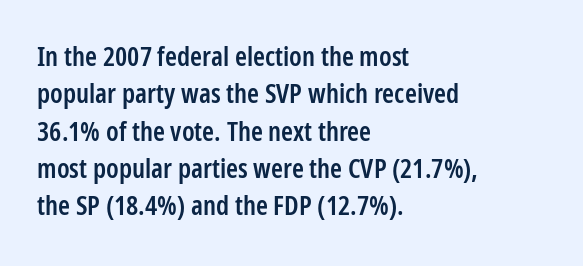
The image shows 27 px text type, upright; set left-aligned, normal line spacing (1.38x), normal letter spacing, not underlined.
